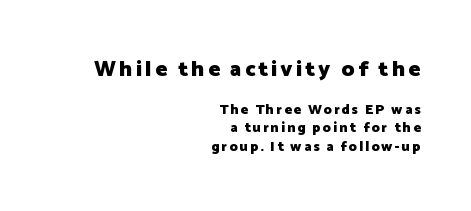
{"italic": "no", "bold": "yes", "underline": "no", "align": "right", "line_spacing": "normal", "line_spacing_ratio": 1.33, "larger_block": "first", "size_ratio": 1.57, "glyph_px": 22}
